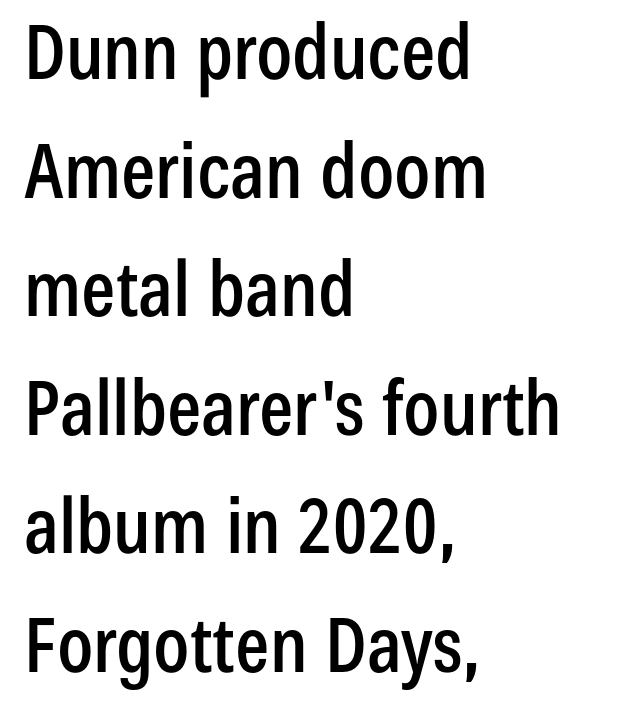
The image shows 76 px condensed sans-serif type, upright; set left-aligned, normal line spacing (1.56x), normal letter spacing, not underlined; low stroke contrast and a medium x-height.
